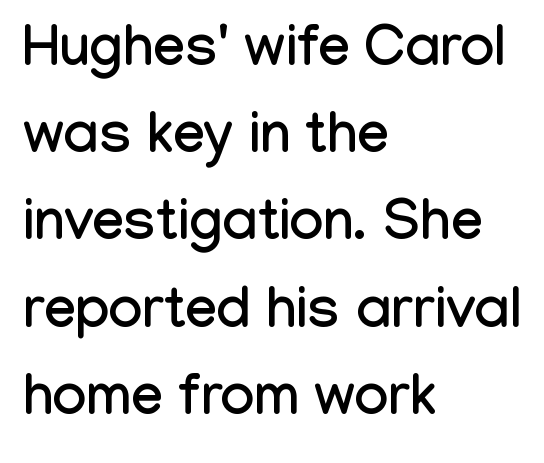
The image shows 57 px condensed sans-serif type, upright; set left-aligned, normal line spacing (1.53x), normal letter spacing, not underlined; low stroke contrast and a medium x-height.
